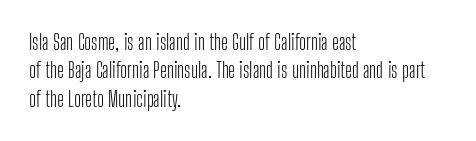
{"italic": "no", "bold": "no", "underline": "no", "align": "left", "line_spacing": "normal", "line_spacing_ratio": 1.35, "letter_spacing": "normal", "letter_spacing_em": 0.0, "glyph_px": 21}
